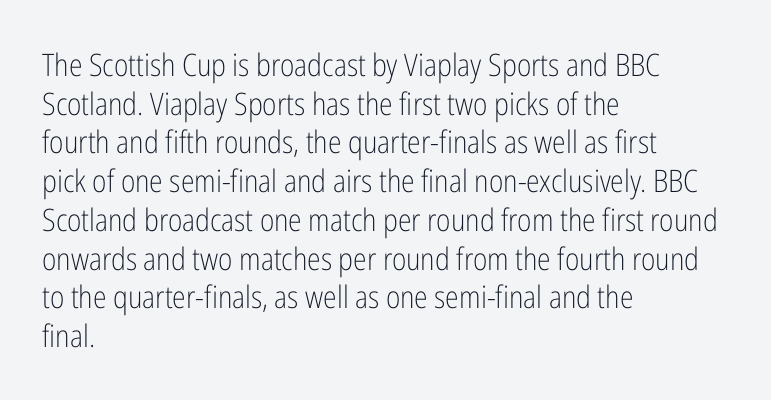
Q: Is the text bold? A: No.
Q: Is the text italic (slanted)? A: No, it is upright.
Q: Is the typeface a serif or a sans-serif typeface? A: Sans-serif.
Q: Is the text underlined? A: No.
Q: How is the paragraph aligned? A: Left-aligned.
Q: Is the spacing between letters normal or unusually wide? A: Normal.
Q: Is the spacing between lines tight, normal or loose? A: Normal.
Q: Width (condensed, normal, or wide)? A: Condensed.
Q: Stroke contrast? A: Low.
Q: x-height? A: Medium.
Q: Monospaced? A: No.
